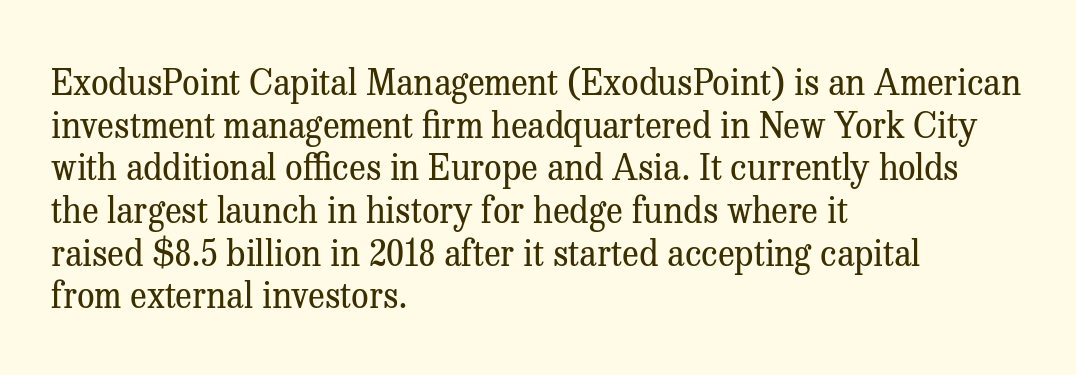
{"serif": "yes", "italic": "no", "bold": "no", "weight": "regular", "width": "normal", "stroke_contrast": "medium", "x_height": "medium", "monospaced": "no", "underline": "no", "align": "left", "line_spacing_ratio": 1.22, "letter_spacing": "normal", "letter_spacing_em": 0.0, "glyph_px": 35}
